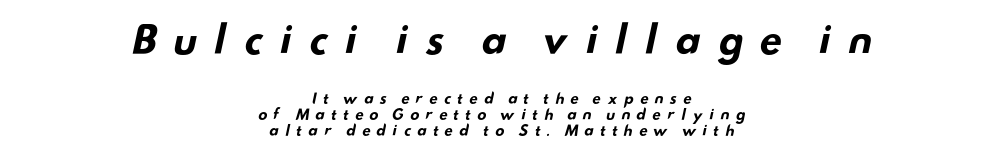
Q: Is the text bold? A: Yes.
Q: Is the typeface a serif or a sans-serif typeface? A: Sans-serif.
Q: Is the text underlined? A: No.
Q: How is the paragraph aligned? A: Centered.
Q: Is the spacing between letters normal or unusually wide? A: Unusually wide.
Q: Is the spacing between lines tight, normal or loose? A: Tight.
Q: Which block of text is set in a larger size, the first (top) or the second (bottom)? A: The first (top) one.
Q: Width (condensed, normal, or wide)? A: Wide.
Q: Stroke contrast? A: Low.
Q: x-height? A: Small.
Q: Monospaced? A: No.
